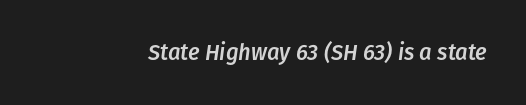
There's an unmistakable incline to the writing here. Lines of text with bare space underneath. The passage shown has conventional tracking throughout.
